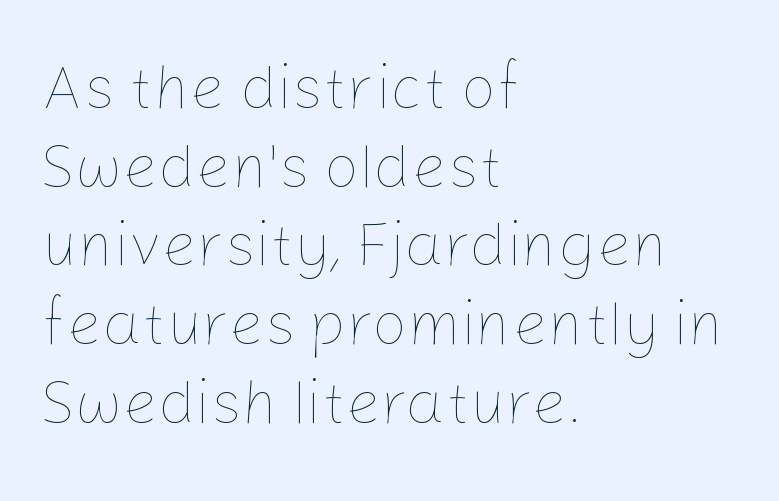
Q: Is the text bold? A: No.
Q: Is the text italic (slanted)? A: No, it is upright.
Q: Is the text underlined? A: No.
Q: How is the paragraph aligned? A: Left-aligned.
Q: Is the spacing between letters normal or unusually wide? A: Normal.
Q: Is the spacing between lines tight, normal or loose? A: Normal.
Q: Width (condensed, normal, or wide)? A: Normal.
Q: Stroke contrast? A: Low.
Q: x-height? A: Medium.
Q: Monospaced? A: No.
